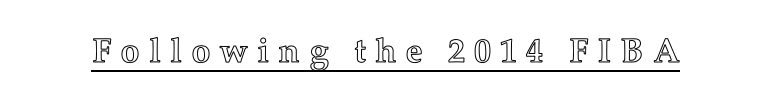
Q: Is the text italic (slanted)? A: No, it is upright.
Q: Is the text underlined? A: Yes.
Q: Is the spacing between letters normal or unusually wide? A: Unusually wide.
Q: Width (condensed, normal, or wide)? A: Normal.
Q: x-height? A: Medium.
Q: Monospaced? A: No.
